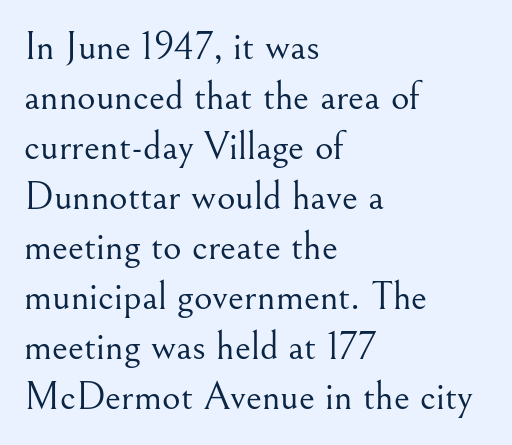
The image shows 40 px light serif type, upright; set left-aligned, normal line spacing (1.25x), normal letter spacing, not underlined; medium stroke contrast and a small x-height.
